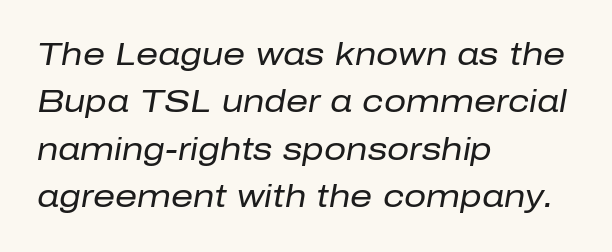
The image shows 31 px regular-weight type, italic (leaning right); set left-aligned, normal line spacing (1.53x), normal letter spacing, not underlined; low stroke contrast and a medium x-height.
